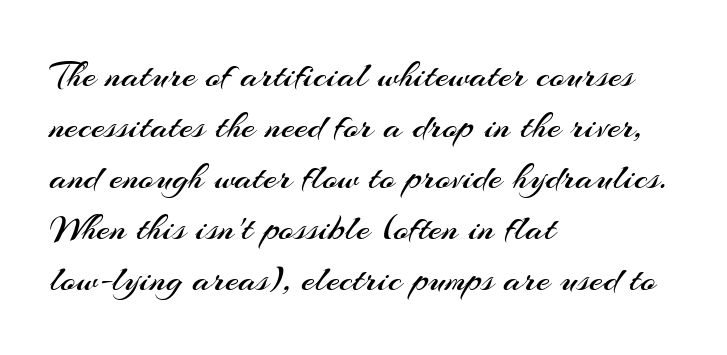
The image shows 39 px regular-weight sans-serif type; set left-aligned, normal line spacing (1.31x), normal letter spacing, not underlined; medium stroke contrast and a small x-height.
